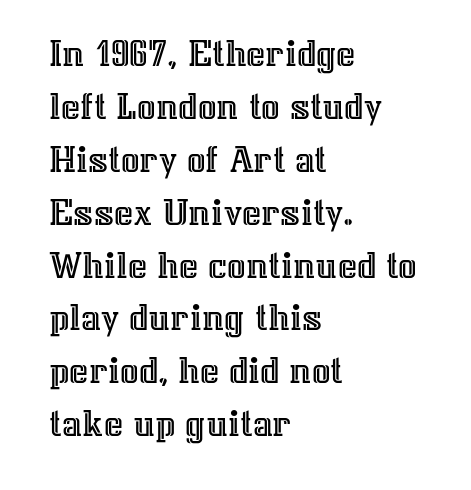
Bare-footed words on every line. The designer left line spacing at the default. Honestly, the letter spacing is just normal — you wouldn't notice it. Italic? Not at all — the glyphs are vertical. Left-aligned paragraph, ragged on the right.
